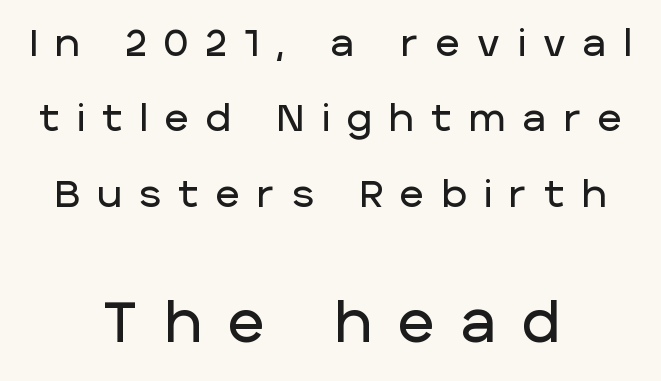
{"serif": "no", "italic": "no", "width": "normal", "stroke_contrast": "low", "x_height": "large", "monospaced": "no", "underline": "no", "align": "center", "line_spacing": "loose", "line_spacing_ratio": 2.04, "letter_spacing": "wide", "letter_spacing_em": 0.48, "larger_block": "second", "size_ratio": 1.51, "glyph_px": 56}
